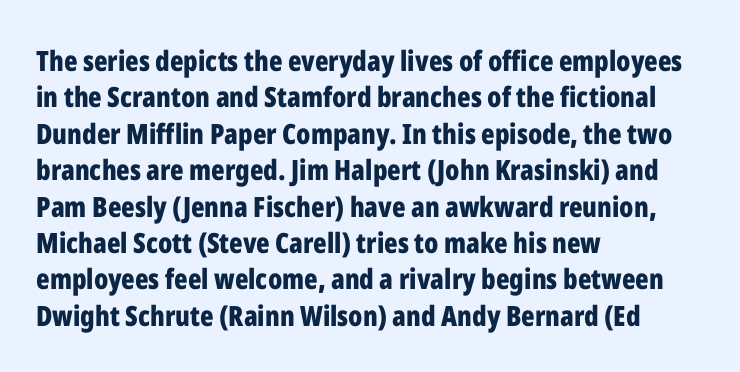
Character widths vary here, with narrow letters taking less room than wide ones. Letterform terminals end flat and unadorned throughout the passage. What's the leading like? Ordinary, nothing unusual. Standard letterfit; no display-style spreading of the glyphs. The words here are not underlined. Set as a true bold cut, around the 700 mark.
